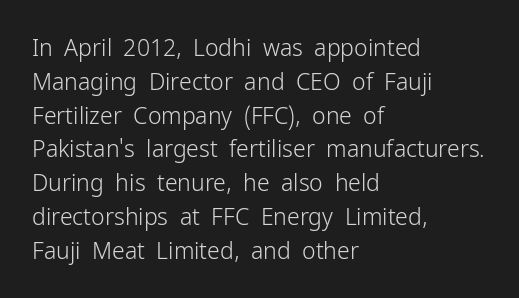
The image shows 23 px text type, upright; set left-aligned, normal line spacing (1.47x), normal letter spacing, not underlined.
